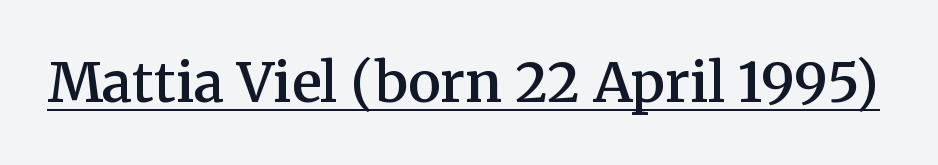
The face used here is rendered with its standard letterfit. Look at the stroke-to-counter ratio: somewhat heavy, a semibold. Somebody hit Ctrl+U on this one — the words are underlined. Think of a printed novel: that variable character pitch is what you see here. This is serif lettering, the kind often seen in printed books.
